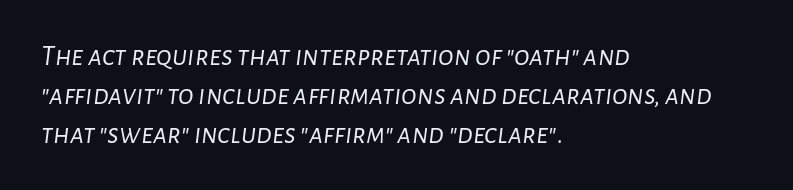
The image shows 29 px light type, italic (leaning right); set left-aligned, normal line spacing (1.34x), normal letter spacing, not underlined; low stroke contrast and a medium x-height.
